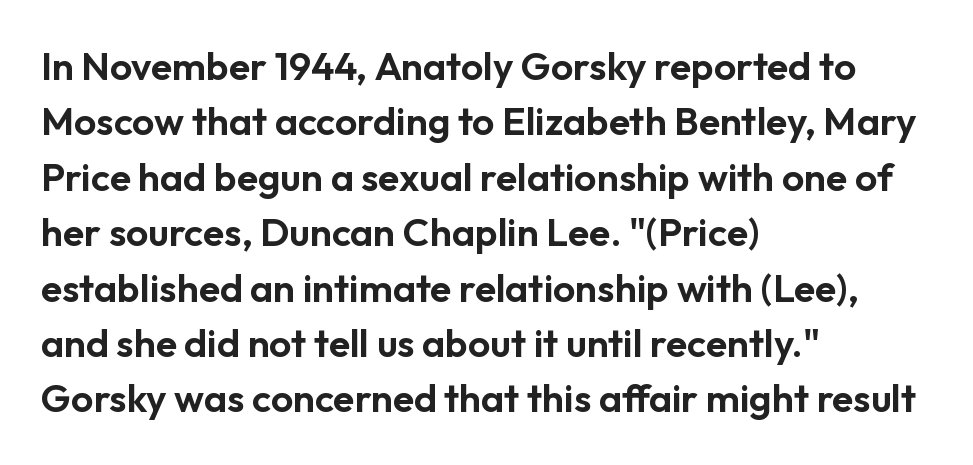
{"serif": "no", "italic": "no", "width": "normal", "stroke_contrast": "low", "x_height": "medium", "monospaced": "no", "underline": "no", "align": "left", "line_spacing": "normal", "line_spacing_ratio": 1.42, "letter_spacing": "normal", "letter_spacing_em": 0.0, "glyph_px": 39}
